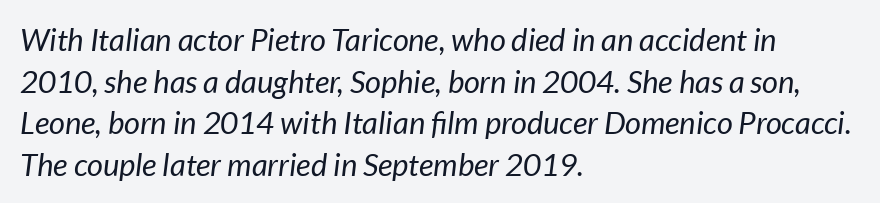
The image shows 31 px regular-weight type, italic (leaning right); set left-aligned, normal line spacing (1.34x), normal letter spacing, not underlined; low stroke contrast and a medium x-height.
